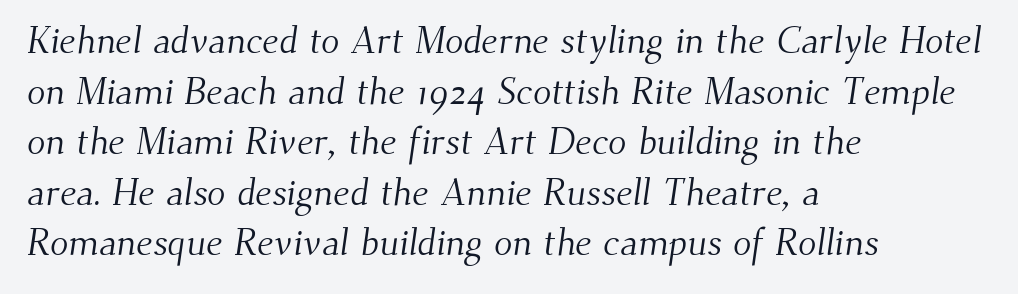
Q: Is the text bold? A: No.
Q: Is the typeface a serif or a sans-serif typeface? A: Serif.
Q: Is the text underlined? A: No.
Q: How is the paragraph aligned? A: Left-aligned.
Q: Is the spacing between letters normal or unusually wide? A: Normal.
Q: Is the spacing between lines tight, normal or loose? A: Normal.
Q: Width (condensed, normal, or wide)? A: Normal.
Q: Stroke contrast? A: Medium.
Q: x-height? A: Small.
Q: Monospaced? A: No.
